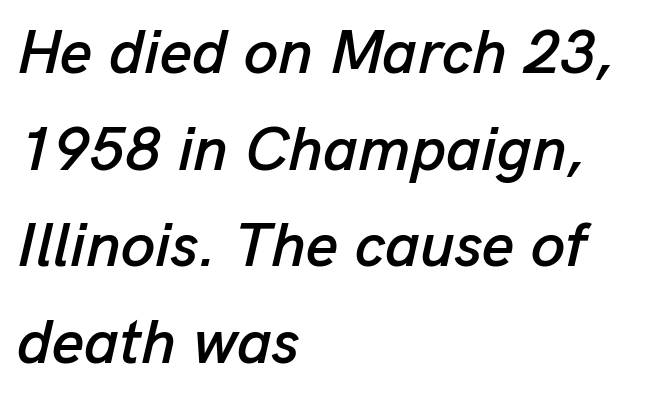
Q: Is the text italic (slanted)? A: Yes, it leans right by about 13 degrees.
Q: Is the text underlined? A: No.
Q: How is the paragraph aligned? A: Left-aligned.
Q: Is the spacing between letters normal or unusually wide? A: Normal.
Q: Is the spacing between lines tight, normal or loose? A: Normal.
Q: Width (condensed, normal, or wide)? A: Normal.
Q: Stroke contrast? A: Low.
Q: x-height? A: Medium.
Q: Monospaced? A: No.
